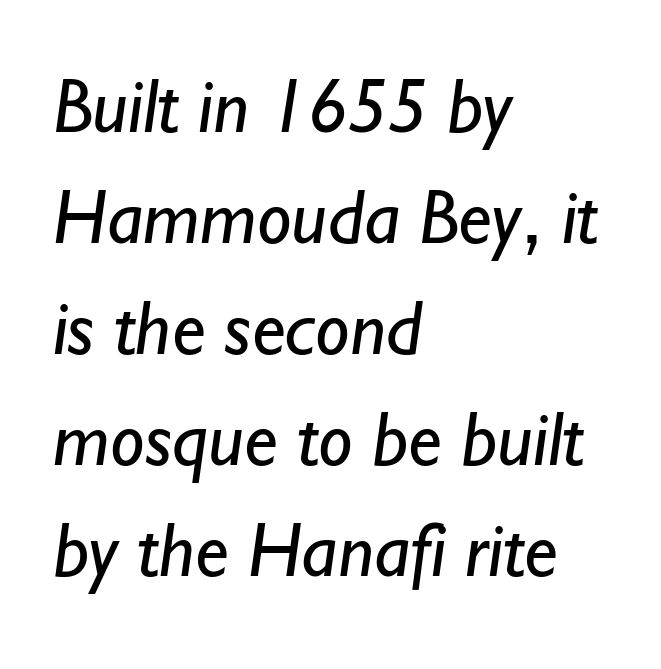
Q: Is the text bold? A: No.
Q: Is the typeface a serif or a sans-serif typeface? A: Sans-serif.
Q: Is the text underlined? A: No.
Q: How is the paragraph aligned? A: Left-aligned.
Q: Is the spacing between letters normal or unusually wide? A: Normal.
Q: Is the spacing between lines tight, normal or loose? A: Normal.
Q: Width (condensed, normal, or wide)? A: Normal.
Q: Stroke contrast? A: Low.
Q: x-height? A: Small.
Q: Monospaced? A: No.
